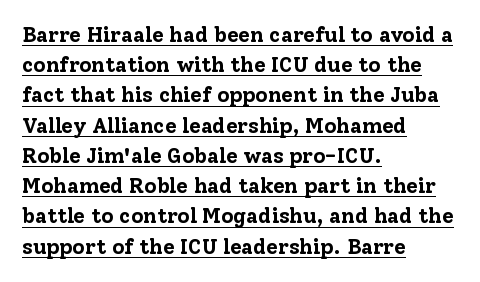
The image shows 21 px bold type, upright; set left-aligned, normal line spacing (1.44x), normal letter spacing, underlined.
